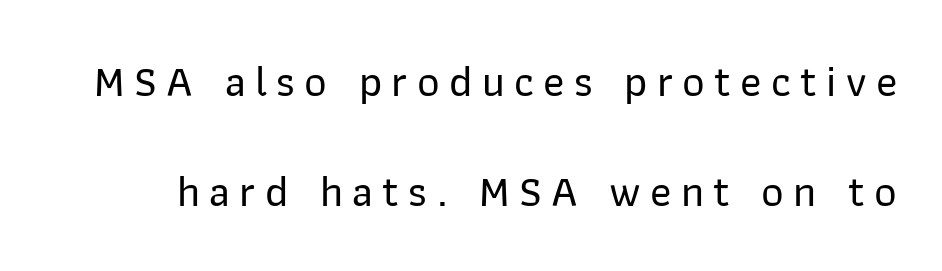
The image shows 44 px sans-serif type, upright; set loose line spacing (2.49x), unusually wide letter spacing (+0.21 em), not underlined; low stroke contrast and a medium x-height.
